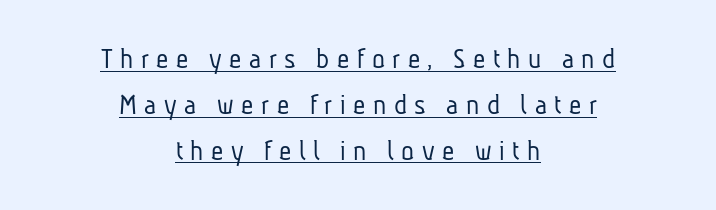
The type family on display is of the sans-serif kind. Descenders here cross a horizontal rule under the line. The block of text has a typical density, with ordinary space between rows. Proportional: the letters do not fall into vertical columns. The letters look calm and open, with moderate or lighter stems.
